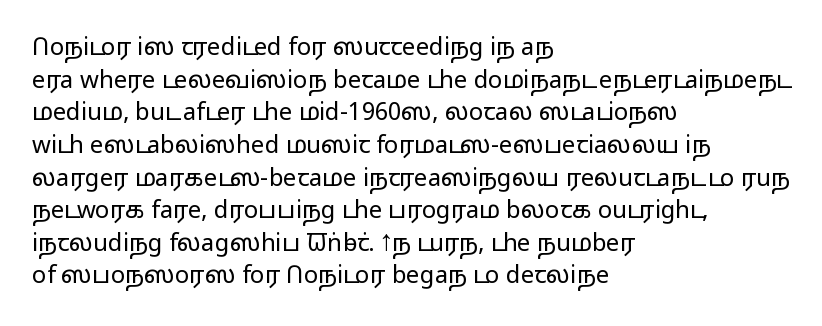
Q: Is the text bold? A: No.
Q: Is the text italic (slanted)? A: No, it is upright.
Q: Is the text underlined? A: No.
Q: How is the paragraph aligned? A: Left-aligned.
Q: Is the spacing between letters normal or unusually wide? A: Normal.
Q: Is the spacing between lines tight, normal or loose? A: Normal.
